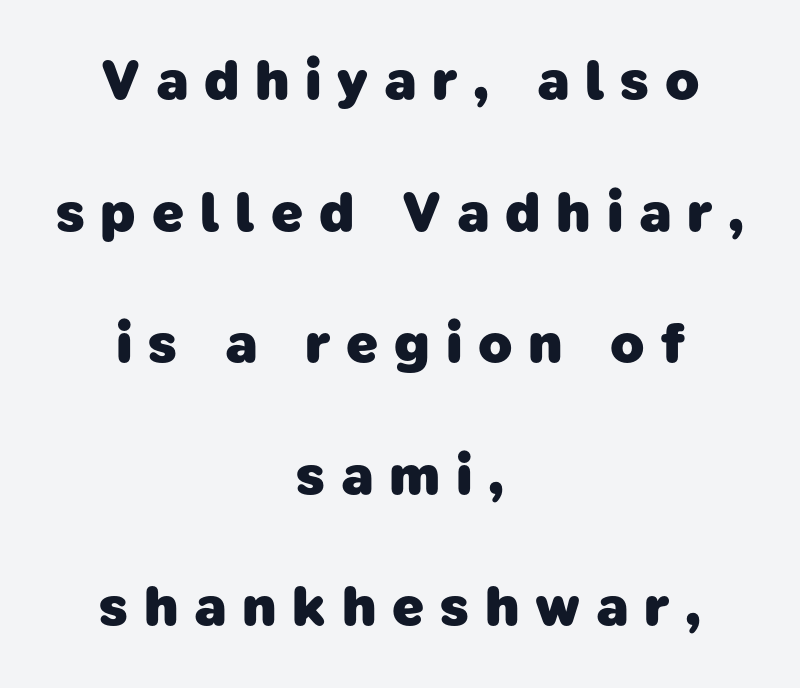
Q: Is the text bold? A: Yes.
Q: Is the typeface a serif or a sans-serif typeface? A: Sans-serif.
Q: Is the text underlined? A: No.
Q: How is the paragraph aligned? A: Centered.
Q: Is the spacing between letters normal or unusually wide? A: Unusually wide.
Q: Is the spacing between lines tight, normal or loose? A: Loose.
Q: Width (condensed, normal, or wide)? A: Normal.
Q: Stroke contrast? A: Low.
Q: x-height? A: Medium.
Q: Monospaced? A: No.
